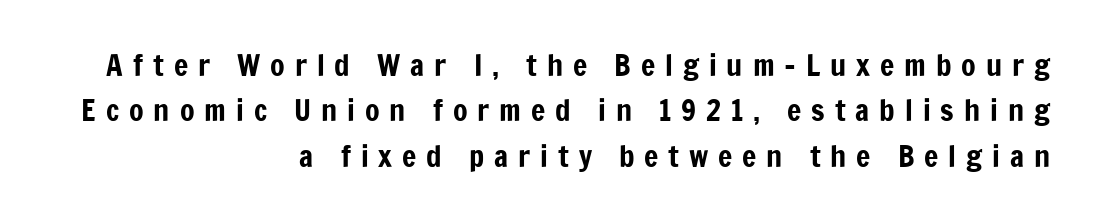
{"serif": "no", "italic": "no", "width": "condensed", "stroke_contrast": "low", "x_height": "medium", "monospaced": "no", "underline": "no", "align": "right", "line_spacing": "normal", "line_spacing_ratio": 1.51, "letter_spacing": "wide", "letter_spacing_em": 0.33, "glyph_px": 30}
